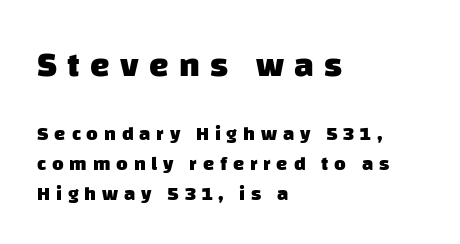
{"serif": "no", "bold": "yes", "weight": "heavy", "width": "normal", "stroke_contrast": "low", "x_height": "large", "monospaced": "no", "underline": "no", "align": "left", "line_spacing": "normal", "line_spacing_ratio": 1.51, "letter_spacing": "wide", "letter_spacing_em": 0.29, "larger_block": "first", "size_ratio": 1.75, "glyph_px": 35}
